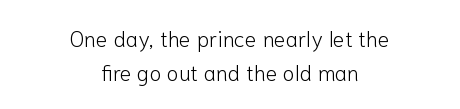
Q: Is the text bold? A: No.
Q: Is the text italic (slanted)? A: No, it is upright.
Q: Is the text underlined? A: No.
Q: How is the paragraph aligned? A: Centered.
Q: Is the spacing between letters normal or unusually wide? A: Normal.
Q: Is the spacing between lines tight, normal or loose? A: Normal.
